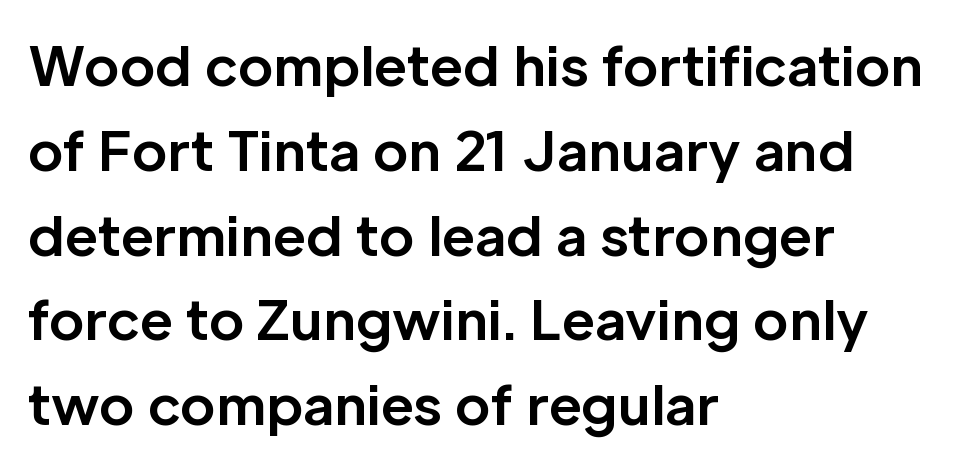
Q: Is the text bold? A: Yes.
Q: Is the text italic (slanted)? A: No, it is upright.
Q: Is the typeface a serif or a sans-serif typeface? A: Sans-serif.
Q: Is the text underlined? A: No.
Q: How is the paragraph aligned? A: Left-aligned.
Q: Is the spacing between letters normal or unusually wide? A: Normal.
Q: Is the spacing between lines tight, normal or loose? A: Normal.
Q: Width (condensed, normal, or wide)? A: Normal.
Q: Stroke contrast? A: Low.
Q: x-height? A: Medium.
Q: Monospaced? A: No.
